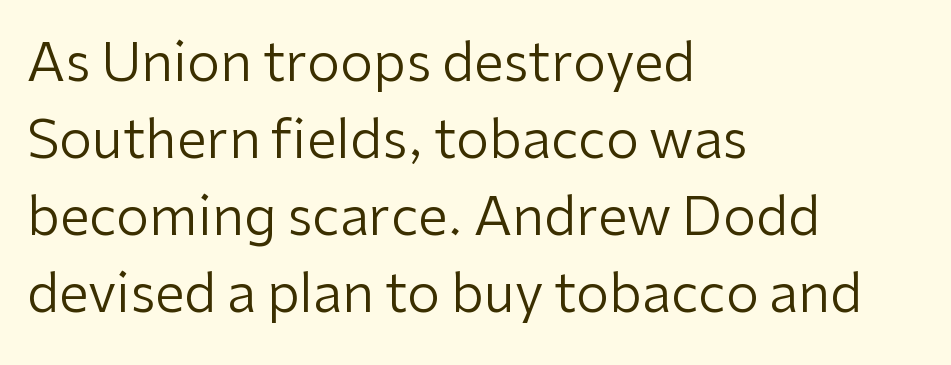
The image shows 53 px regular-weight sans-serif type, upright; set left-aligned, normal line spacing (1.45x), normal letter spacing, not underlined; low stroke contrast and a medium x-height.
